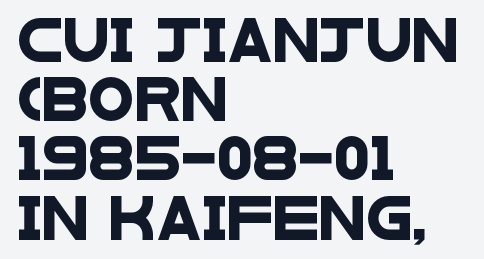
The image shows 42 px wide sans-serif type; set left-aligned, normal line spacing (1.41x), normal letter spacing, not underlined; low stroke contrast and a large x-height.
